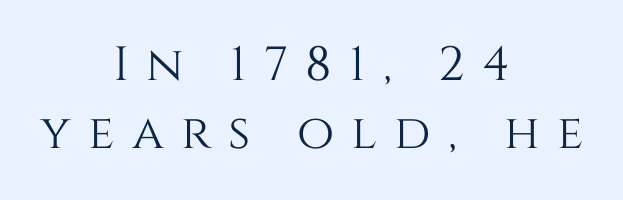
Q: Is the text italic (slanted)? A: No, it is upright.
Q: Is the text underlined? A: No.
Q: How is the paragraph aligned? A: Centered.
Q: Is the spacing between letters normal or unusually wide? A: Unusually wide.
Q: Is the spacing between lines tight, normal or loose? A: Normal.
Q: Width (condensed, normal, or wide)? A: Normal.
Q: Stroke contrast? A: Medium.
Q: x-height? A: Large.
Q: Monospaced? A: No.
